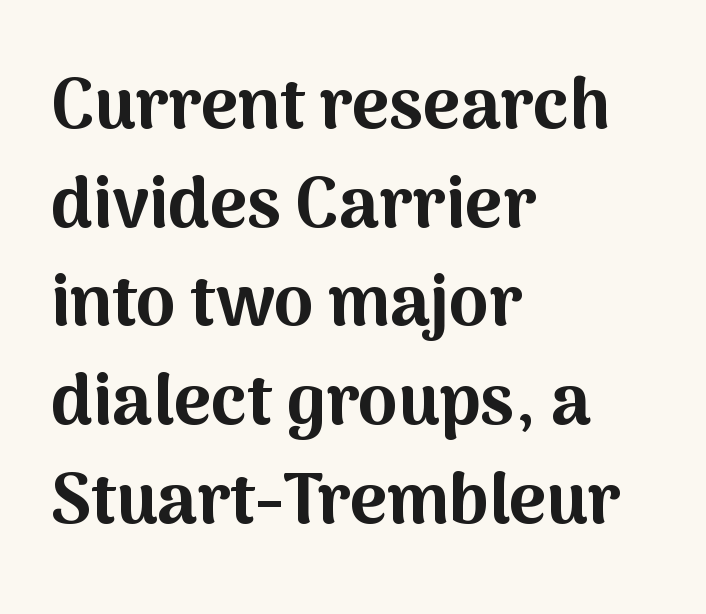
The image shows 71 px bold sans-serif type, upright; set left-aligned, normal line spacing (1.39x), normal letter spacing, not underlined; medium stroke contrast and a medium x-height.
